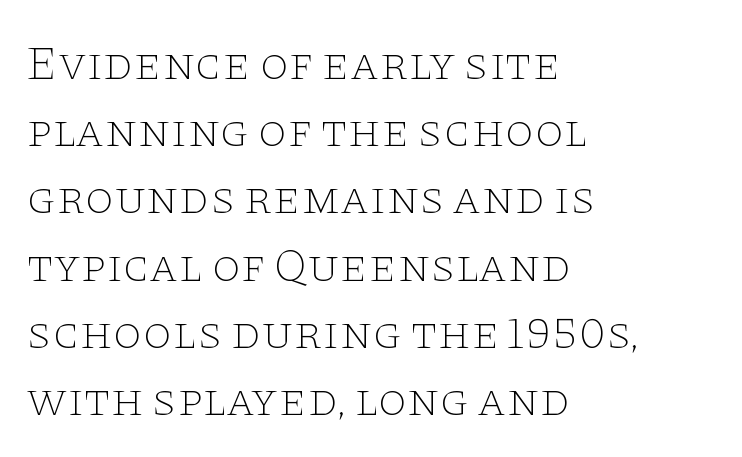
The image shows 47 px thin, wide serif type, upright; set left-aligned, normal line spacing (1.43x), normal letter spacing, not underlined; low stroke contrast and a large x-height.
